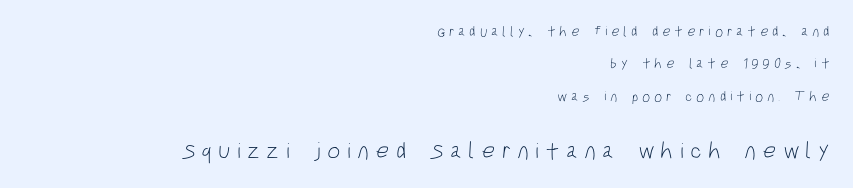
Q: Is the text bold? A: No.
Q: Is the text underlined? A: No.
Q: How is the paragraph aligned? A: Right-aligned.
Q: Is the spacing between letters normal or unusually wide? A: Unusually wide.
Q: Is the spacing between lines tight, normal or loose? A: Loose.
Q: Which block of text is set in a larger size, the first (top) or the second (bottom)? A: The second (bottom) one.
